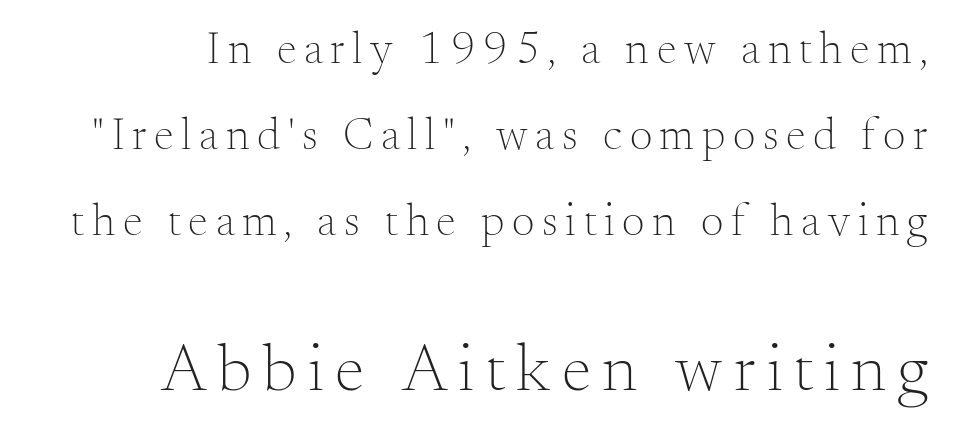
{"serif": "yes", "italic": "no", "bold": "no", "weight": "light", "width": "normal", "stroke_contrast": "medium", "x_height": "small", "monospaced": "no", "underline": "no", "line_spacing": "loose", "line_spacing_ratio": 1.91, "larger_block": "second", "size_ratio": 1.49, "glyph_px": 67}
